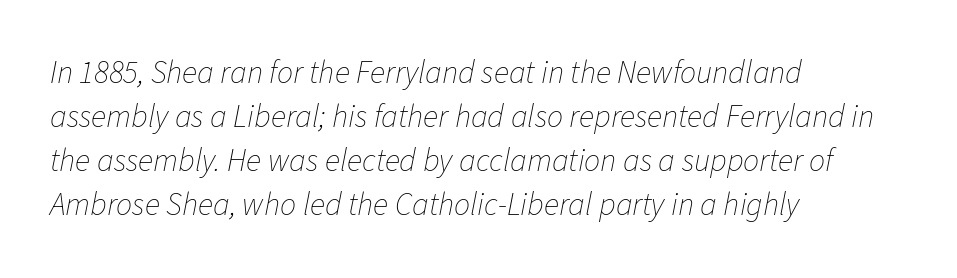
Q: Is the text bold? A: No.
Q: Is the text italic (slanted)? A: Yes, it leans right by about 11 degrees.
Q: Is the text underlined? A: No.
Q: How is the paragraph aligned? A: Left-aligned.
Q: Is the spacing between letters normal or unusually wide? A: Normal.
Q: Is the spacing between lines tight, normal or loose? A: Normal.
Q: Width (condensed, normal, or wide)? A: Normal.
Q: Stroke contrast? A: Low.
Q: x-height? A: Medium.
Q: Monospaced? A: No.
